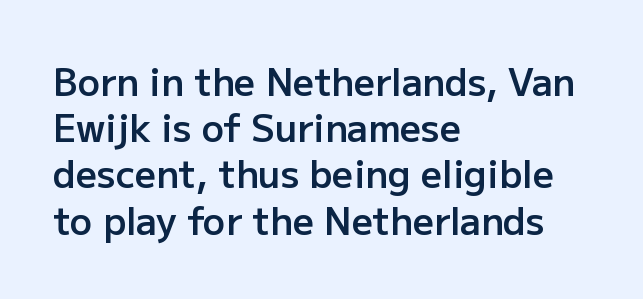
The image shows 37 px semibold sans-serif type, upright; set left-aligned, normal line spacing (1.25x), normal letter spacing, not underlined; low stroke contrast and a medium x-height.
